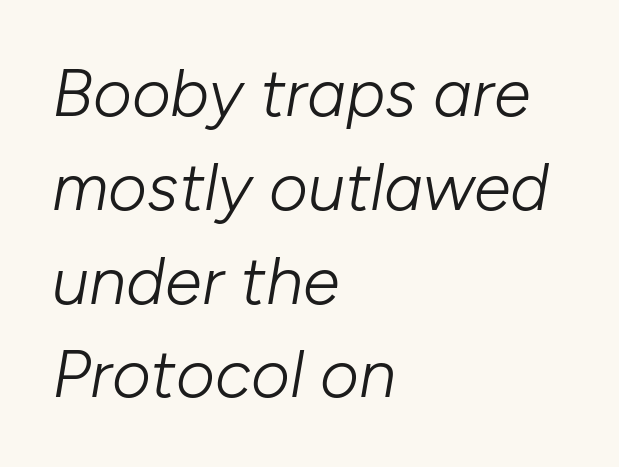
Q: Is the text bold? A: No.
Q: Is the text italic (slanted)? A: Yes, it leans right by about 10 degrees.
Q: Is the text underlined? A: No.
Q: How is the paragraph aligned? A: Left-aligned.
Q: Is the spacing between letters normal or unusually wide? A: Normal.
Q: Is the spacing between lines tight, normal or loose? A: Normal.
Q: Width (condensed, normal, or wide)? A: Normal.
Q: Stroke contrast? A: Low.
Q: x-height? A: Medium.
Q: Monospaced? A: No.
